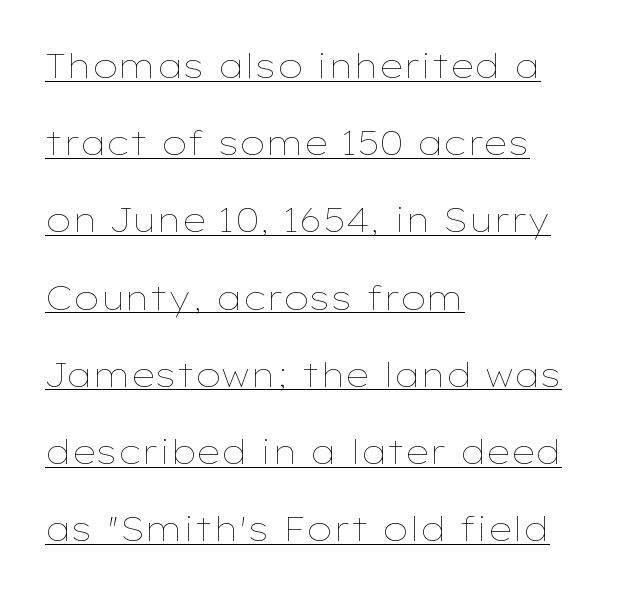
The image shows 33 px thin, wide type, upright; set left-aligned, loose line spacing (2.34x), normal letter spacing, underlined; low stroke contrast and a medium x-height.
